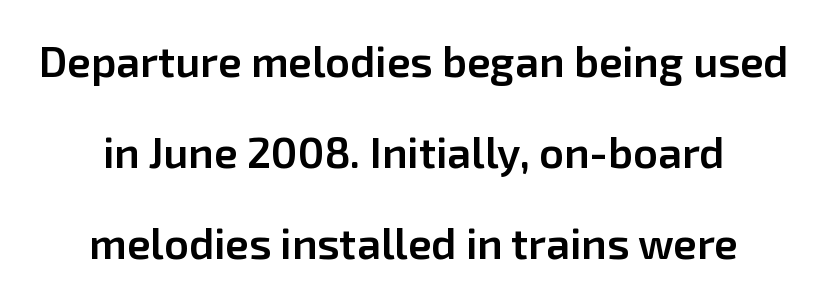
{"serif": "no", "italic": "no", "bold": "semi", "weight": "semibold", "width": "normal", "stroke_contrast": "low", "x_height": "medium", "monospaced": "no", "underline": "no", "line_spacing": "loose", "line_spacing_ratio": 2.12, "letter_spacing": "normal", "letter_spacing_em": 0.0, "glyph_px": 43}
